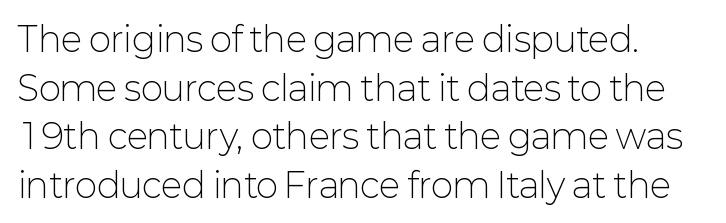
{"serif": "no", "italic": "no", "bold": "no", "weight": "light", "width": "normal", "stroke_contrast": "low", "x_height": "medium", "monospaced": "no", "underline": "no", "line_spacing": "normal", "line_spacing_ratio": 1.43, "letter_spacing": "normal", "letter_spacing_em": 0.0, "glyph_px": 34}
